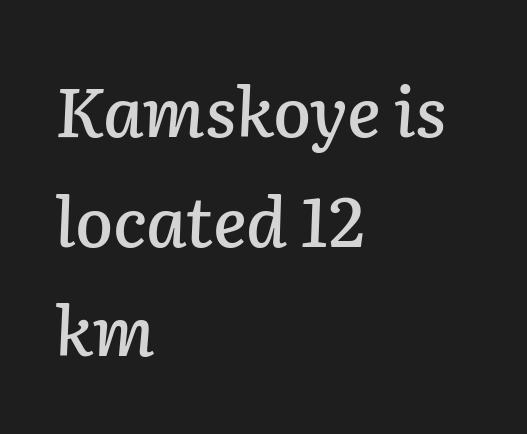
{"italic": "yes", "lean": "right", "slant_degrees": 2, "width": "normal", "stroke_contrast": "low", "x_height": "medium", "monospaced": "no", "underline": "no", "align": "left", "line_spacing": "normal", "line_spacing_ratio": 1.59, "letter_spacing": "normal", "letter_spacing_em": 0.0, "glyph_px": 69}
